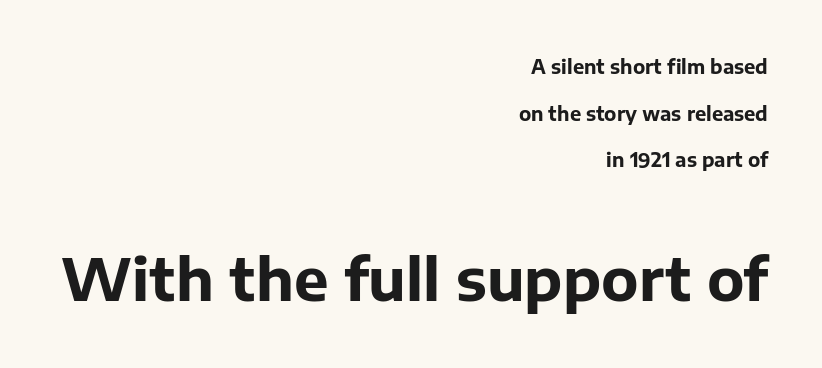
{"serif": "no", "italic": "no", "bold": "yes", "weight": "bold", "width": "normal", "stroke_contrast": "low", "x_height": "medium", "monospaced": "no", "underline": "no", "align": "right", "line_spacing": "loose", "line_spacing_ratio": 2.46, "letter_spacing": "normal", "letter_spacing_em": 0.0, "larger_block": "second", "size_ratio": 3.05, "glyph_px": 58}
